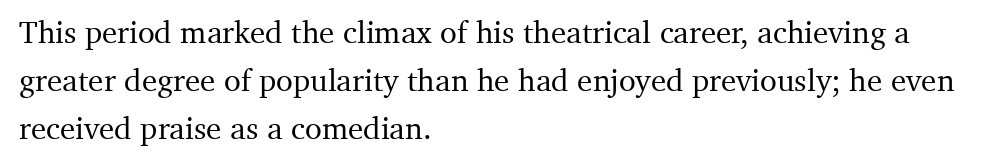
Q: Is the text italic (slanted)? A: No, it is upright.
Q: Is the typeface a serif or a sans-serif typeface? A: Serif.
Q: Is the text underlined? A: No.
Q: How is the paragraph aligned? A: Left-aligned.
Q: Is the spacing between letters normal or unusually wide? A: Normal.
Q: Is the spacing between lines tight, normal or loose? A: Normal.
Q: Width (condensed, normal, or wide)? A: Normal.
Q: Stroke contrast? A: Medium.
Q: x-height? A: Medium.
Q: Monospaced? A: No.
